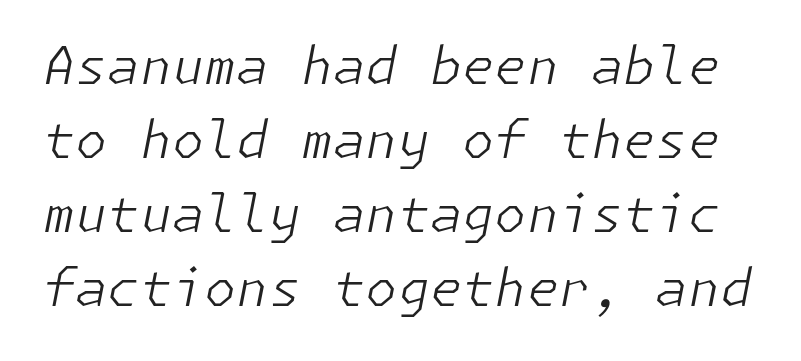
{"italic": "yes", "lean": "right", "slant_degrees": 11, "bold": "no", "weight": "light", "width": "normal", "stroke_contrast": "low", "x_height": "medium", "underline": "no", "line_spacing": "normal", "line_spacing_ratio": 1.42, "letter_spacing": "normal", "letter_spacing_em": 0.0, "glyph_px": 52}
